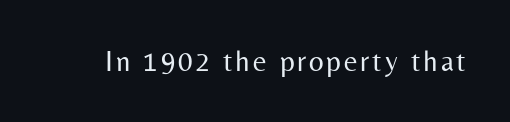
{"serif": "no", "italic": "no", "bold": "no", "weight": "regular", "width": "normal", "stroke_contrast": "medium", "x_height": "medium", "monospaced": "no", "underline": "no", "glyph_px": 29}
